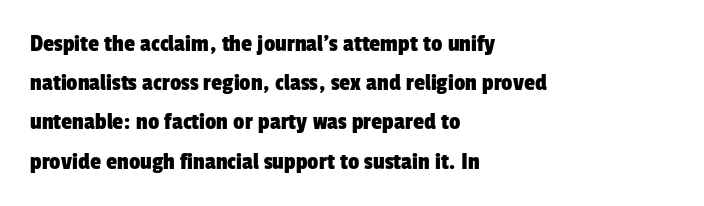
{"underline": "no", "align": "left", "line_spacing": "normal", "line_spacing_ratio": 1.57, "letter_spacing": "normal", "letter_spacing_em": 0.0, "glyph_px": 25}
